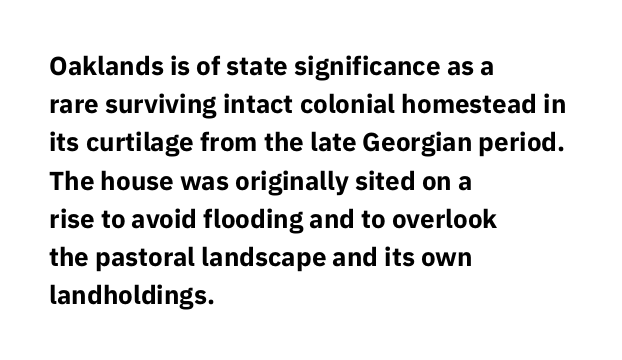
{"italic": "no", "bold": "yes", "underline": "no", "align": "left", "line_spacing": "normal", "line_spacing_ratio": 1.47, "letter_spacing": "normal", "letter_spacing_em": 0.0, "glyph_px": 26}
